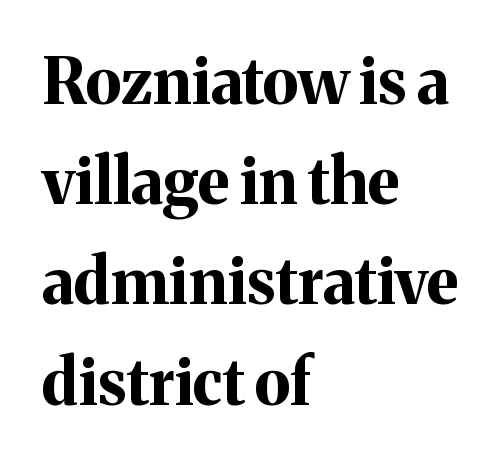
The face used here is seriffed, in the tradition of book romans. Leading: standard. Strong, thick strokes mark this as bold type. Each letter keeps its own natural width here, so spacing adapts to shape. The passage shown has conventional tracking throughout.
